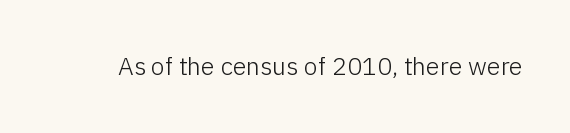
The image shows 25 px text type, upright; set normal letter spacing, not underlined.
